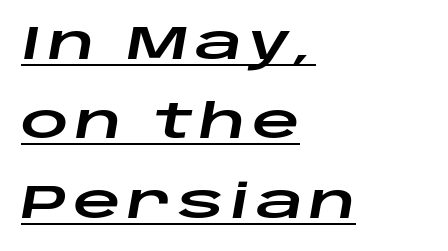
Q: Is the text italic (slanted)? A: Yes, it leans right by about 10 degrees.
Q: Is the text underlined? A: Yes.
Q: How is the paragraph aligned? A: Left-aligned.
Q: Is the spacing between lines tight, normal or loose? A: Normal.
Q: Width (condensed, normal, or wide)? A: Wide.
Q: Stroke contrast? A: Low.
Q: x-height? A: Large.
Q: Monospaced? A: No.
